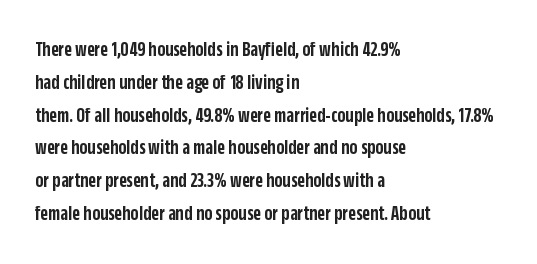
{"italic": "no", "bold": "semi", "underline": "no", "align": "left", "line_spacing": "normal", "line_spacing_ratio": 1.56, "letter_spacing": "normal", "letter_spacing_em": 0.0, "glyph_px": 21}
